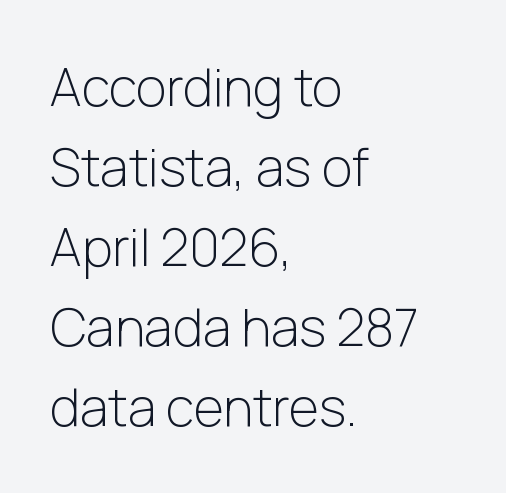
A typesetter would call this leading conventional body-copy spacing. Observe the ordinary spacing: letters are neighbours, not strangers. A typesetter would label this face a sans. Each line starts at the same left margin while the right side varies. The rendering uses natural spacing where letterforms have individual widths. The zone under the glyphs is completely vacant.
